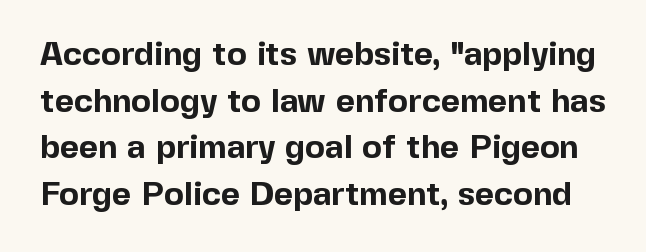
{"serif": "no", "italic": "no", "bold": "yes", "weight": "bold", "width": "normal", "x_height": "medium", "monospaced": "no", "underline": "no", "line_spacing": "normal", "line_spacing_ratio": 1.41, "letter_spacing": "normal", "letter_spacing_em": 0.0, "glyph_px": 33}
